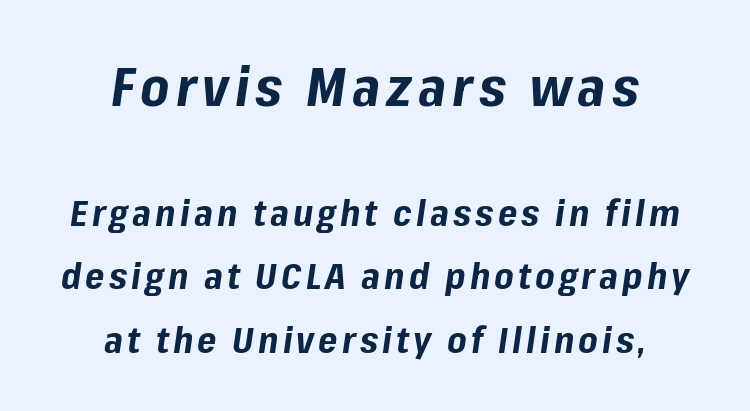
The image shows 55 px bold type, italic (leaning right); set centered, line spacing 1.72x, not underlined; the first (top) block is 1.49x larger; low stroke contrast and a medium x-height.
